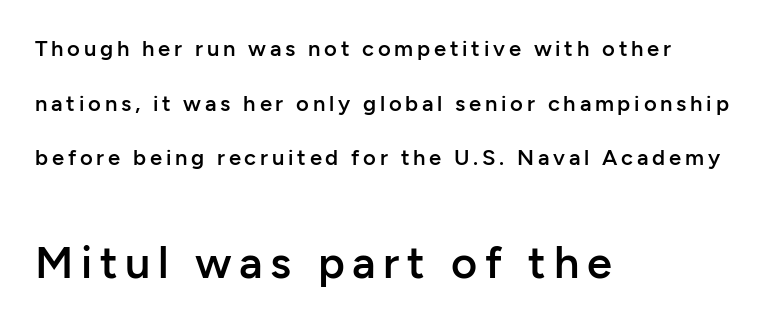
{"serif": "no", "italic": "no", "bold": "semi", "weight": "semibold", "width": "normal", "stroke_contrast": "low", "x_height": "medium", "monospaced": "no", "underline": "no", "align": "left", "line_spacing": "loose", "line_spacing_ratio": 2.48, "larger_block": "second", "size_ratio": 2.05, "glyph_px": 45}
